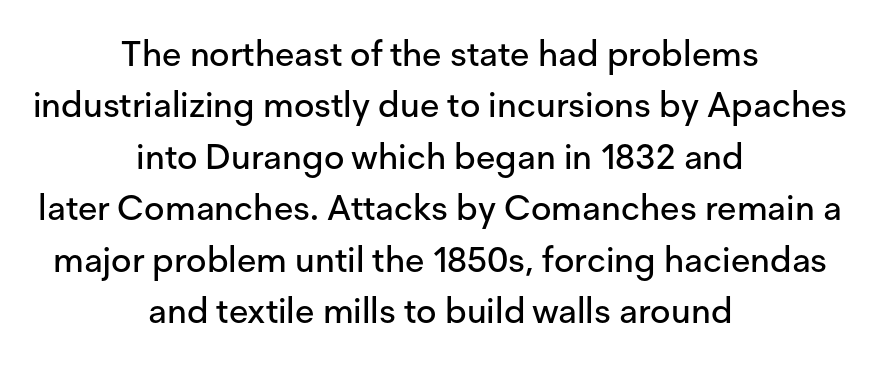
{"serif": "no", "italic": "no", "width": "normal", "stroke_contrast": "low", "x_height": "medium", "monospaced": "no", "underline": "no", "align": "center", "line_spacing": "normal", "line_spacing_ratio": 1.47, "letter_spacing": "normal", "letter_spacing_em": 0.0, "glyph_px": 35}
